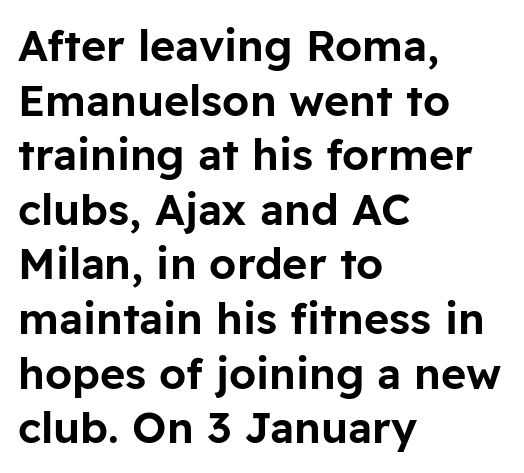
The passage shown is typed in a proportional face where columns would drift. This is roman type, the default non-slanted kind. Nothing unusual about the tracking: characters are spaced as the font intends. Regarding serifs, this sample does without them. Words float on clear page, feet unadorned. The lines in this sample share a left origin and differ only in where they stop.
